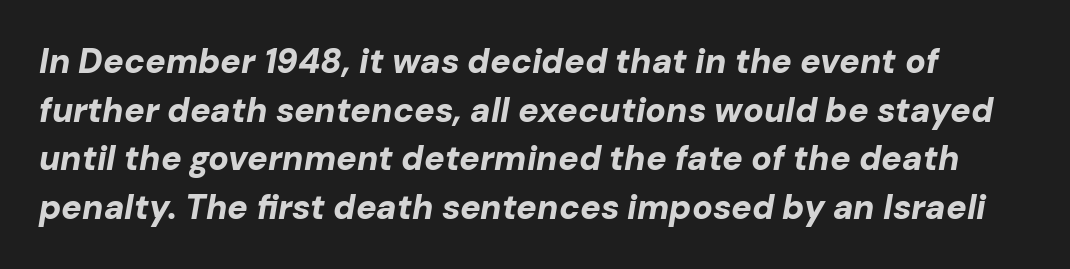
Varying glyph widths throughout — classic text-font behaviour. Is the letter spacing exaggerated? No — it looks like the ordinary default. Observe the lean: these are italic letterforms. Weight: bold.
